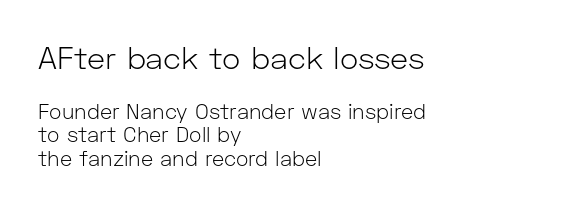
{"serif": "no", "italic": "no", "bold": "no", "weight": "light", "width": "normal", "stroke_contrast": "low", "x_height": "medium", "monospaced": "no", "underline": "no", "align": "left", "line_spacing": "tight", "line_spacing_ratio": 1.12, "letter_spacing": "normal", "letter_spacing_em": 0.0, "larger_block": "first", "size_ratio": 1.48, "glyph_px": 31}
